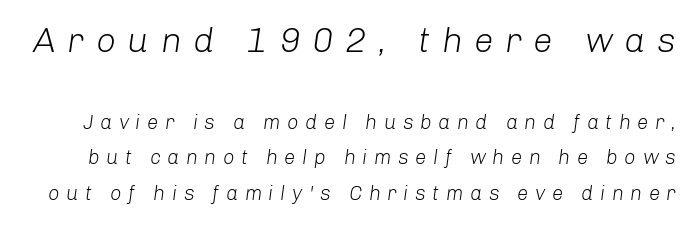
Q: Is the text bold? A: No.
Q: Is the text italic (slanted)? A: Yes, it leans right by about 8 degrees.
Q: Is the text underlined? A: No.
Q: Is the spacing between letters normal or unusually wide? A: Unusually wide.
Q: Which block of text is set in a larger size, the first (top) or the second (bottom)? A: The first (top) one.
Q: Width (condensed, normal, or wide)? A: Normal.
Q: Stroke contrast? A: Low.
Q: x-height? A: Medium.
Q: Monospaced? A: No.
